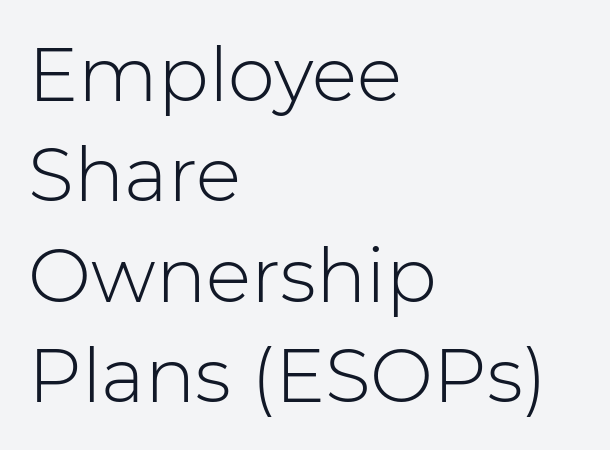
No heavy texture on the line: the type isn't bold. These lines are set flush left with a ragged right edge. The letters advance in unequal steps, a hallmark of proportional type. Plain, unruled lines of type. The face used here is rendered with its standard letterfit.
